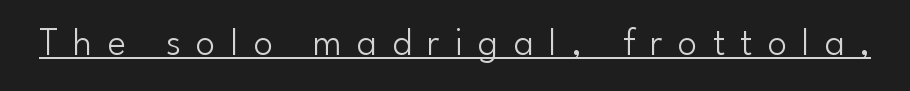
Q: Is the text bold? A: No.
Q: Is the text italic (slanted)? A: No, it is upright.
Q: Is the typeface a serif or a sans-serif typeface? A: Sans-serif.
Q: Is the text underlined? A: Yes.
Q: Is the spacing between letters normal or unusually wide? A: Unusually wide.
Q: Width (condensed, normal, or wide)? A: Normal.
Q: Stroke contrast? A: Low.
Q: x-height? A: Small.
Q: Monospaced? A: No.
